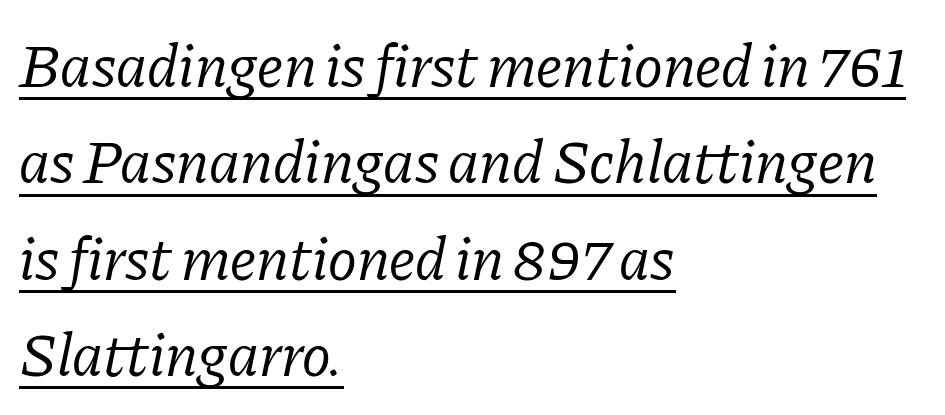
{"serif": "yes", "italic": "yes", "lean": "right", "slant_degrees": 11, "bold": "no", "weight": "regular", "width": "normal", "stroke_contrast": "low", "x_height": "medium", "monospaced": "no", "underline": "yes", "align": "left", "line_spacing": "normal", "line_spacing_ratio": 1.58, "letter_spacing": "normal", "letter_spacing_em": 0.0, "glyph_px": 61}
